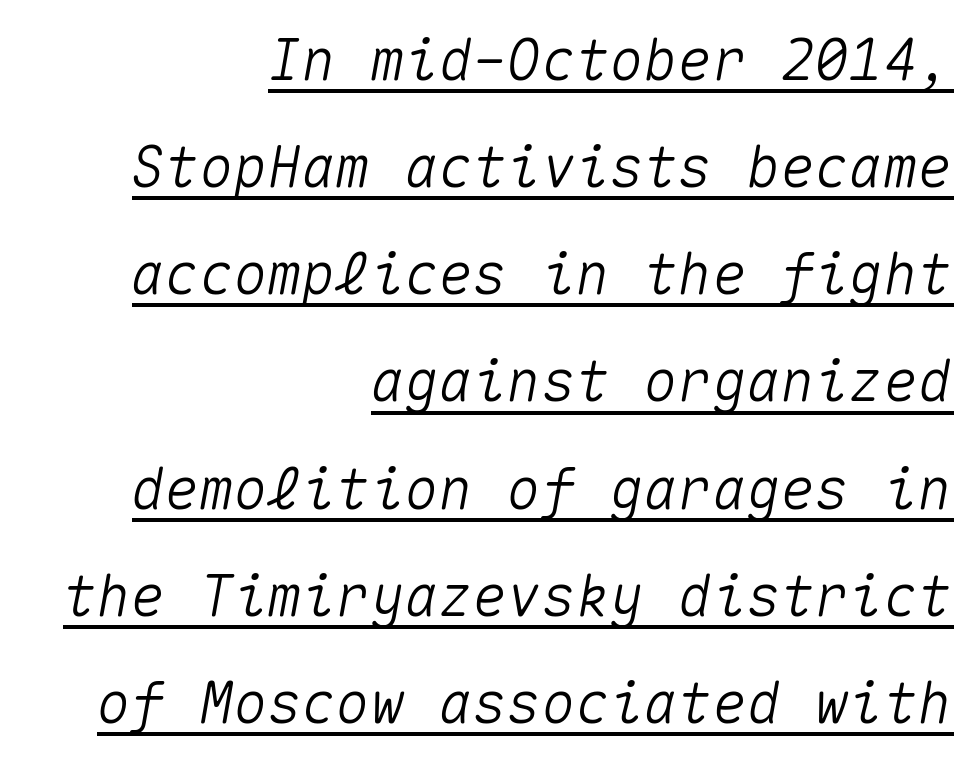
Q: Is the text italic (slanted)? A: Yes, it leans right by about 10 degrees.
Q: Is the text underlined? A: Yes.
Q: How is the paragraph aligned? A: Right-aligned.
Q: Is the spacing between letters normal or unusually wide? A: Normal.
Q: Width (condensed, normal, or wide)? A: Normal.
Q: Stroke contrast? A: Medium.
Q: x-height? A: Medium.
Q: Monospaced? A: Yes.
